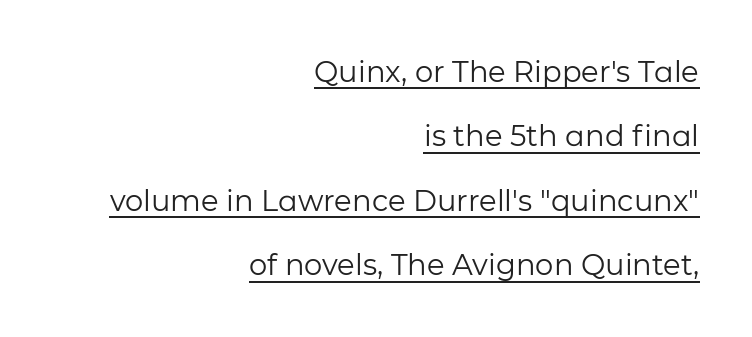
{"serif": "no", "italic": "no", "bold": "no", "weight": "regular", "width": "normal", "stroke_contrast": "low", "x_height": "medium", "monospaced": "no", "underline": "yes", "align": "right", "line_spacing": "loose", "line_spacing_ratio": 2.22, "letter_spacing": "normal", "letter_spacing_em": 0.0, "glyph_px": 29}
